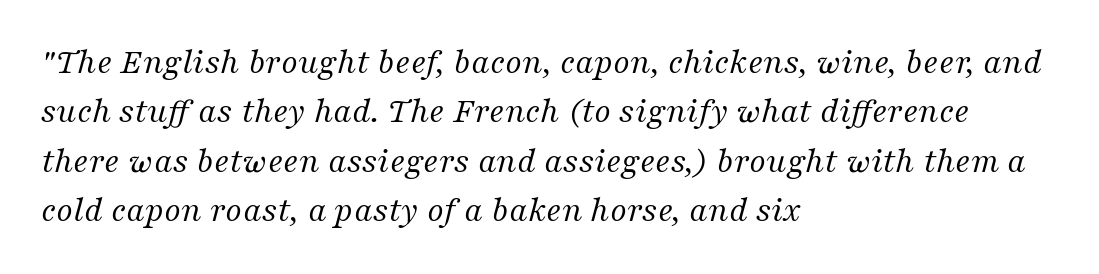
{"serif": "yes", "italic": "yes", "lean": "right", "slant_degrees": 16, "bold": "no", "weight": "regular", "width": "normal", "stroke_contrast": "medium", "x_height": "medium", "monospaced": "no", "underline": "no", "align": "left", "line_spacing": "normal", "line_spacing_ratio": 1.37, "letter_spacing": "normal", "letter_spacing_em": 0.0, "glyph_px": 36}
